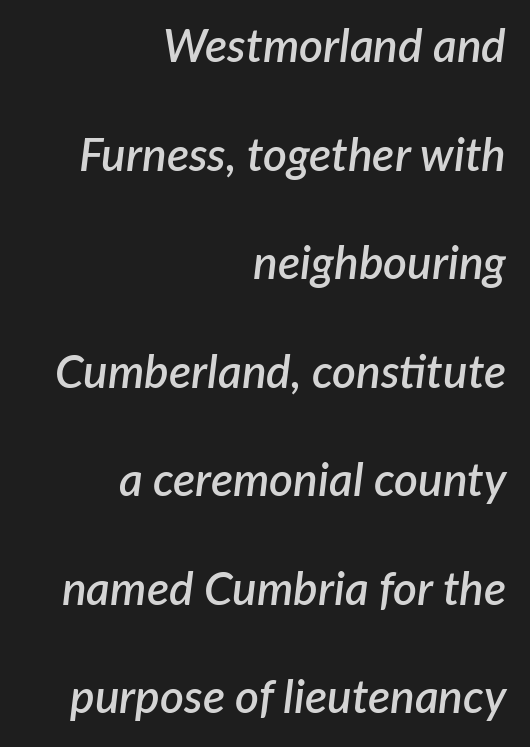
The image shows 46 px semibold type, italic (leaning right); set right-aligned, loose line spacing (2.36x), normal letter spacing, not underlined; low stroke contrast and a medium x-height.
